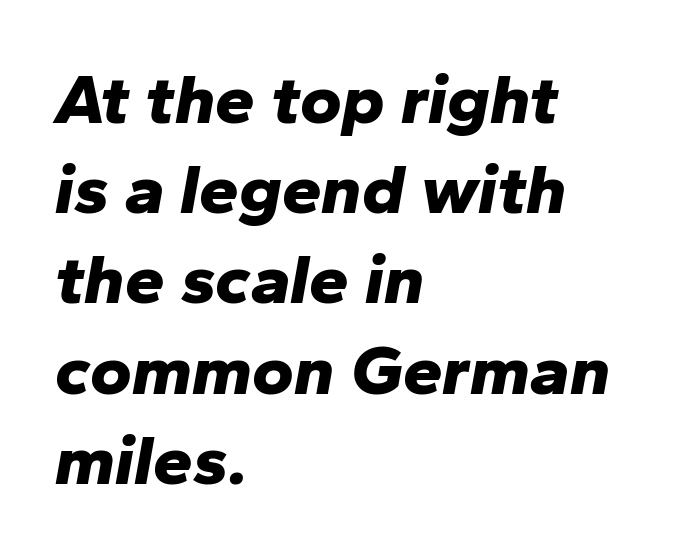
Typesetter's note: full bold, strokes at maximum text heaviness. Yep, that's italic — everything's leaning. Is there much room between lines? A standard amount, neither cramped nor airy. Short and long lines alike share a common starting point at left. Think of a printed novel: that variable character pitch is what you see here. The strip under each line holds only bare page.
